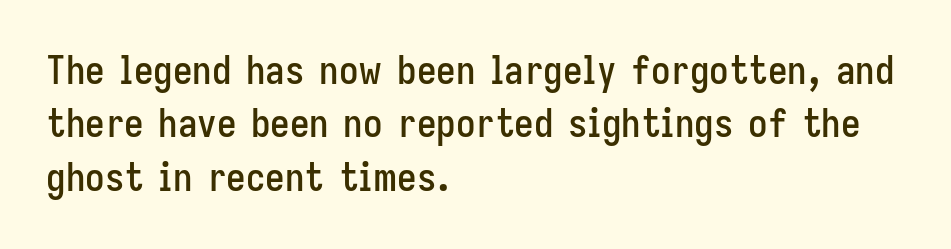
The image shows 39 px condensed sans-serif type, upright; set left-aligned, normal line spacing (1.37x), normal letter spacing, not underlined; low stroke contrast and a medium x-height.
